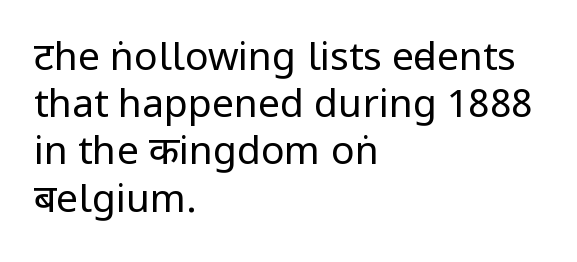
{"serif": "no", "italic": "no", "bold": "no", "weight": "regular", "width": "condensed", "stroke_contrast": "low", "underline": "no", "align": "left", "line_spacing_ratio": 1.21, "letter_spacing": "normal", "letter_spacing_em": 0.0, "glyph_px": 39}
